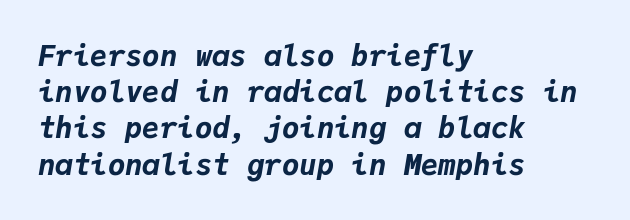
{"italic": "yes", "lean": "right", "slant_degrees": 9, "bold": "yes", "weight": "bold", "width": "normal", "stroke_contrast": "low", "x_height": "medium", "monospaced": "yes", "underline": "no", "align": "left", "line_spacing": "normal", "line_spacing_ratio": 1.25, "letter_spacing": "normal", "letter_spacing_em": 0.0, "glyph_px": 29}
